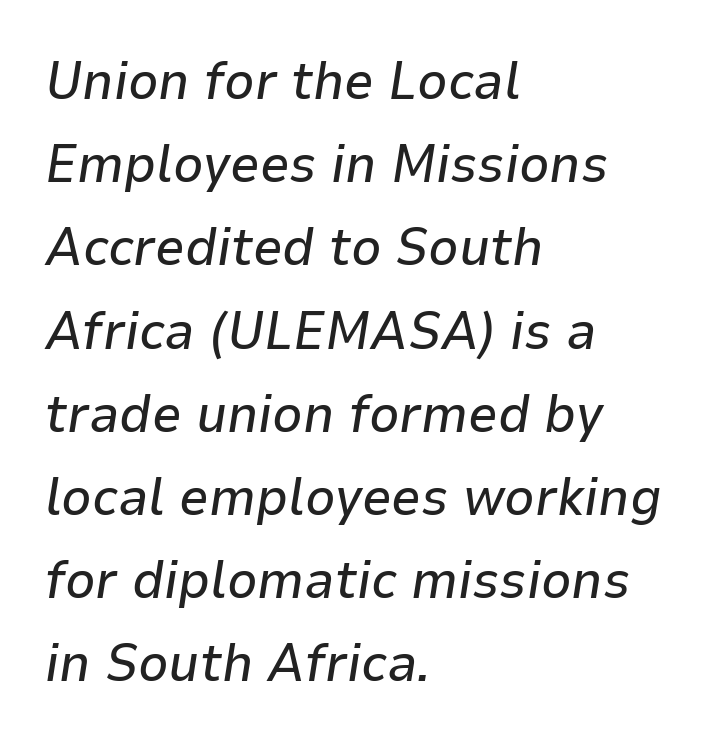
{"italic": "yes", "lean": "right", "slant_degrees": 9, "width": "normal", "stroke_contrast": "low", "x_height": "medium", "monospaced": "no", "underline": "no", "align": "left", "line_spacing": "normal", "line_spacing_ratio": 1.57, "letter_spacing": "normal", "letter_spacing_em": 0.0, "glyph_px": 53}
